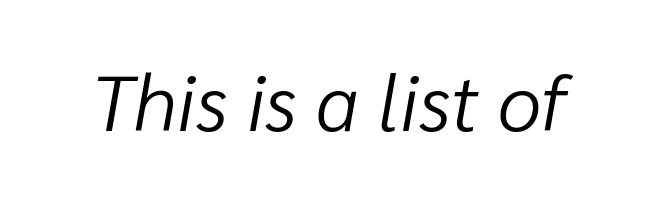
Unmarked baselines from the first word to the last. The letters are slanted; this is an italic face. What stands out about the letter spacing? Nothing — it is the standard amount. This sample has the flowing, uneven cadence of proportional lettering. Unbolded letterforms with no extra heft.
